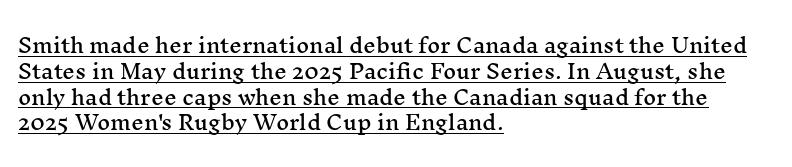
The vertical gap from one line to the next is medium. Caption: multi-line text, flush left, ragged right. In terms of posture, this sample is upright. What stands out about the letter spacing? Nothing — it is the standard amount.
